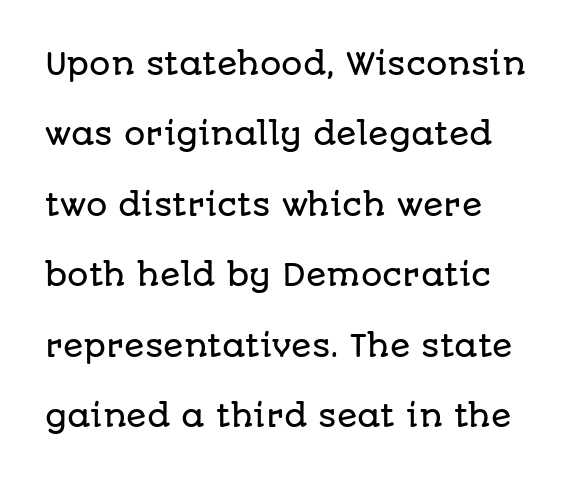
Spacing verdict: proportional, widths tailored to each character. No feet cap the strokes, marking this as sans-serif type. In CSS terms this would be text-align: left. Compared with typical paragraphs, the rows here are farther apart.
